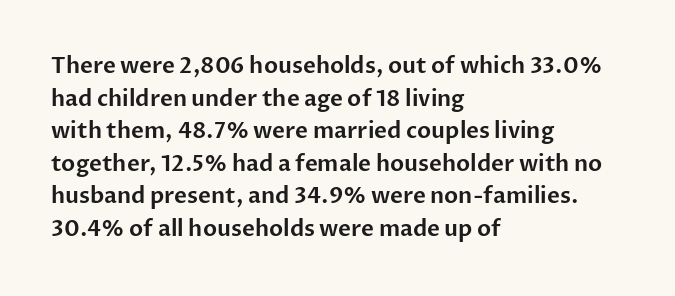
The string is rendered with underlining switched off. Successive baselines arrive at the customary interval. The paragraph shown leans on its left margin. Do the letters lean? They stand straight. The passage shown has conventional tracking throughout.
